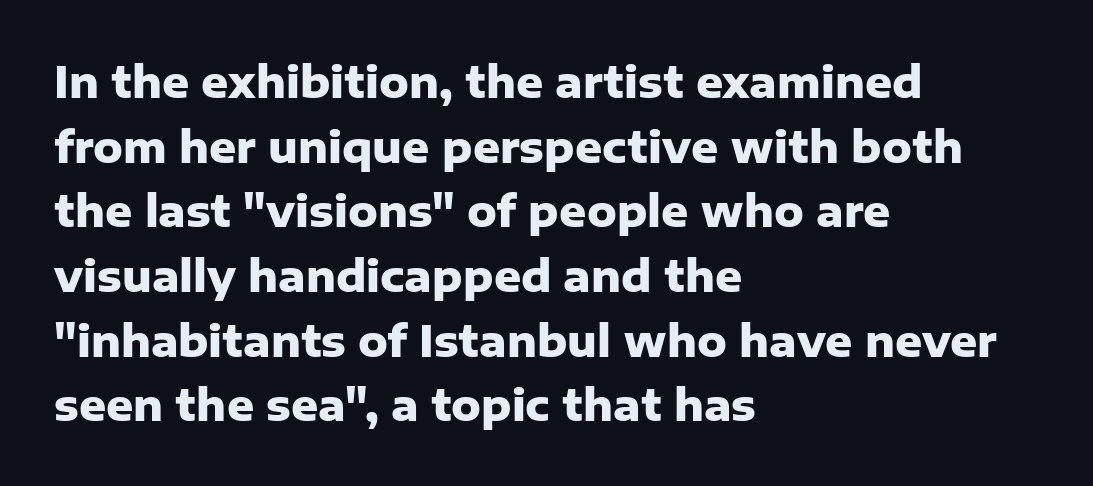
The image shows 42 px heavy sans-serif type, upright; set left-aligned, normal line spacing (1.54x), normal letter spacing, not underlined; low stroke contrast and a medium x-height.
